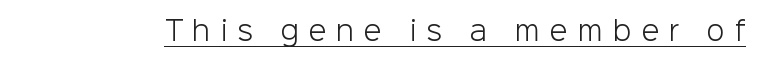
{"italic": "no", "bold": "no", "underline": "yes", "letter_spacing": "wide", "letter_spacing_em": 0.38, "glyph_px": 26}
